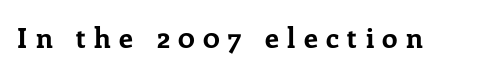
The image shows 28 px bold serif type, upright; set unusually wide letter spacing (+0.3 em), not underlined; low stroke contrast and a medium x-height.
